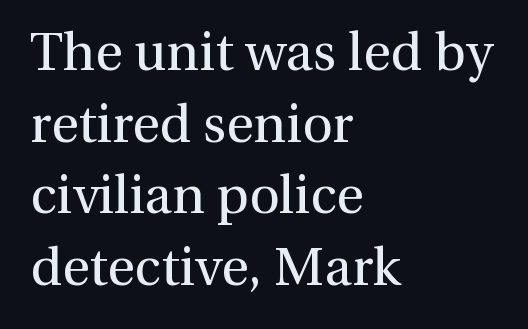
{"serif": "yes", "italic": "no", "bold": "no", "weight": "regular", "width": "normal", "x_height": "medium", "monospaced": "no", "underline": "no", "align": "left", "line_spacing": "normal", "line_spacing_ratio": 1.35, "letter_spacing": "normal", "letter_spacing_em": 0.0, "glyph_px": 53}
